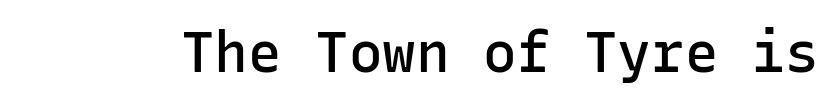
Q: Is the text bold? A: Semi-bold.
Q: Is the text italic (slanted)? A: No, it is upright.
Q: Is the typeface a serif or a sans-serif typeface? A: Sans-serif.
Q: Is the text underlined? A: No.
Q: Is the spacing between letters normal or unusually wide? A: Normal.
Q: Width (condensed, normal, or wide)? A: Normal.
Q: Stroke contrast? A: Low.
Q: x-height? A: Medium.
Q: Monospaced? A: Yes.
